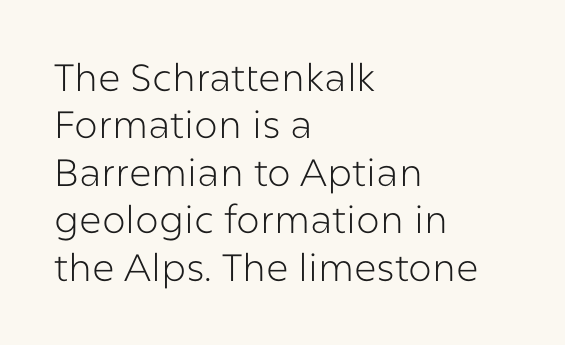
{"serif": "no", "italic": "no", "bold": "no", "weight": "light", "width": "normal", "stroke_contrast": "low", "x_height": "medium", "monospaced": "no", "underline": "no", "align": "left", "line_spacing": "normal", "line_spacing_ratio": 1.25, "letter_spacing": "normal", "letter_spacing_em": 0.0, "glyph_px": 38}
